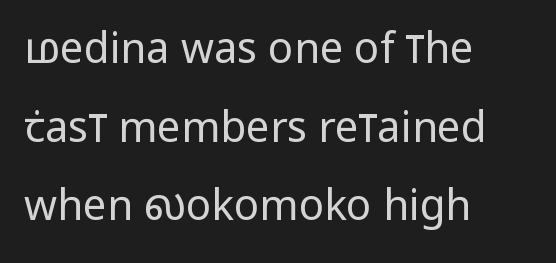
Q: Is the text bold? A: No.
Q: Is the text italic (slanted)? A: No, it is upright.
Q: Is the typeface a serif or a sans-serif typeface? A: Sans-serif.
Q: Is the text underlined? A: No.
Q: How is the paragraph aligned? A: Left-aligned.
Q: Is the spacing between letters normal or unusually wide? A: Normal.
Q: Width (condensed, normal, or wide)? A: Condensed.
Q: Stroke contrast? A: Low.
Q: x-height? A: Large.
Q: Monospaced? A: No.
